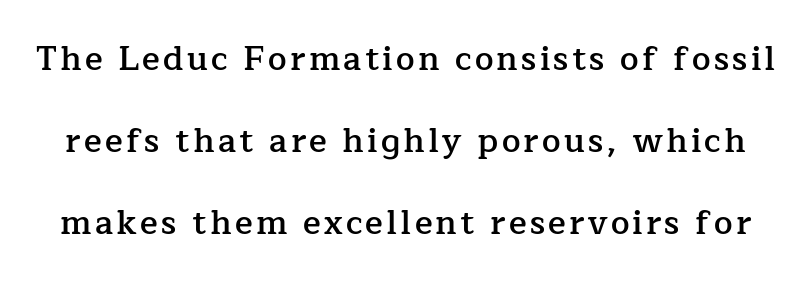
{"serif": "yes", "italic": "no", "bold": "semi", "weight": "semibold", "width": "normal", "stroke_contrast": "low", "x_height": "medium", "monospaced": "no", "underline": "no", "line_spacing": "loose", "line_spacing_ratio": 2.48, "glyph_px": 33}
